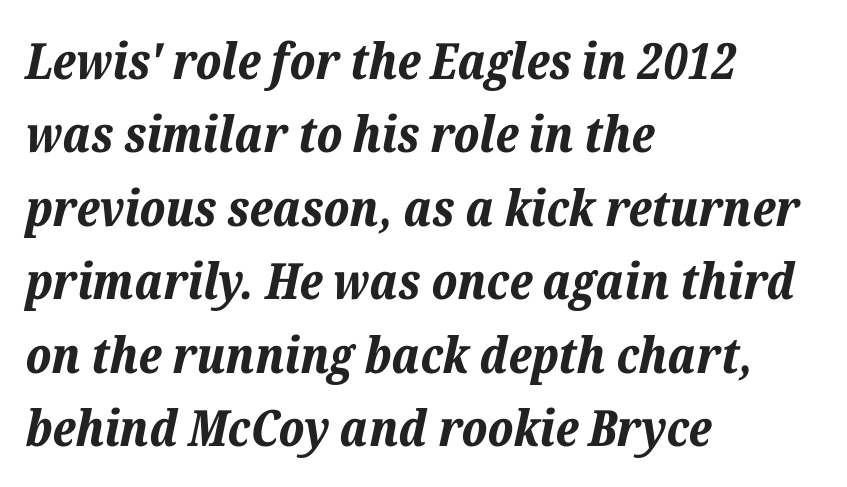
Slanted lettering throughout. This rendering leaves character spacing at its baseline value. Varying glyph widths throughout — classic text-font behaviour. Horizontal bands of white between lines are of average thickness. Glance below the letters and you will spot only blank space.
